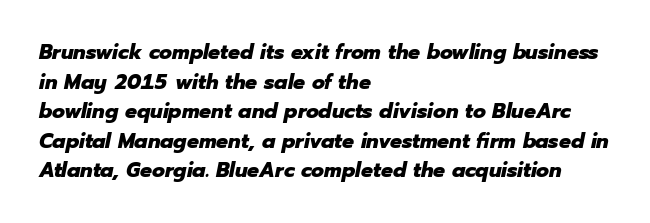
{"italic": "yes", "lean": "right", "slant_degrees": 12, "bold": "yes", "underline": "no", "align": "left", "line_spacing": "normal", "line_spacing_ratio": 1.41, "letter_spacing": "normal", "letter_spacing_em": 0.0, "glyph_px": 21}
